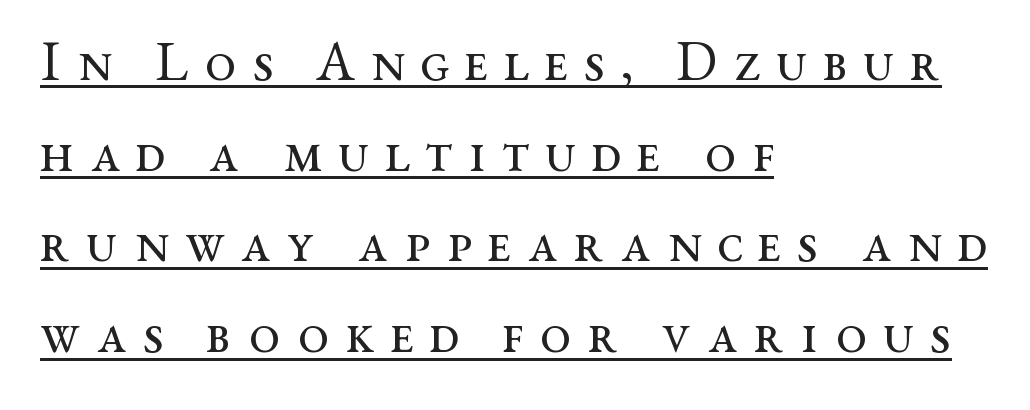
The image shows 56 px regular-weight, wide serif type, upright; set left-aligned, normal line spacing (1.62x), unusually wide letter spacing (+0.28 em), underlined; medium stroke contrast and a medium x-height.
